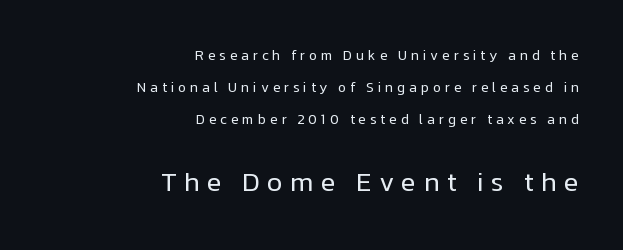
The lines in this sample share a right terminus and differ only in where they begin. The type sits square on the baseline with zero lean. In terms of letterspacing, this is a distinctly airy, spread setting. The weight would be labelled regular, book, light, or lighter still. The passage shown stacks its lines with a broad gap.
